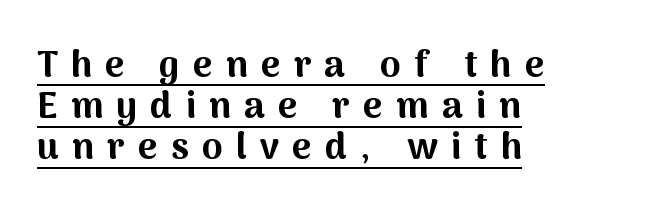
The image shows 37 px bold sans-serif type, upright; set left-aligned, tight line spacing (1.11x), unusually wide letter spacing (+0.36 em), underlined; medium stroke contrast and a medium x-height.
